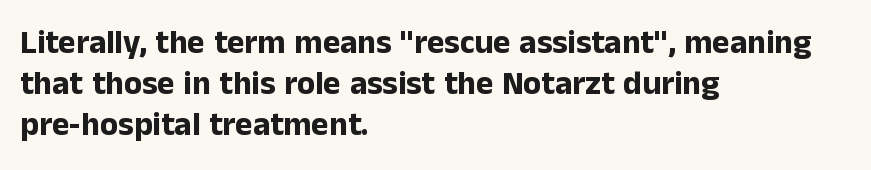
{"serif": "no", "italic": "no", "bold": "yes", "weight": "bold", "width": "normal", "stroke_contrast": "low", "x_height": "medium", "monospaced": "no", "underline": "no", "align": "left", "line_spacing_ratio": 1.24, "letter_spacing": "normal", "letter_spacing_em": 0.0, "glyph_px": 33}
